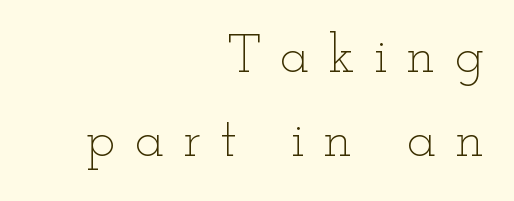
The image shows 55 px thin, wide type, upright; set right-aligned, normal line spacing (1.53x), unusually wide letter spacing (+0.34 em), not underlined; low stroke contrast and a small x-height.
